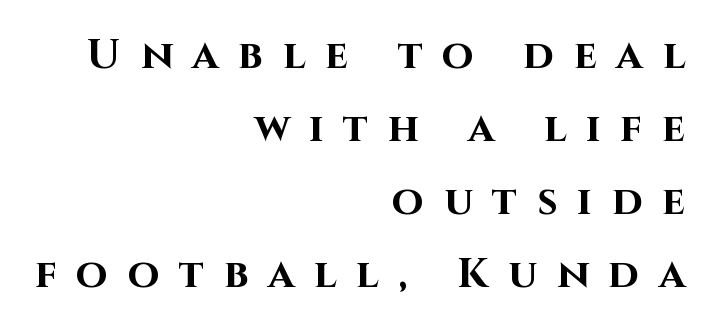
Q: Is the text bold? A: Yes.
Q: Is the text italic (slanted)? A: No, it is upright.
Q: Is the typeface a serif or a sans-serif typeface? A: Sans-serif.
Q: Is the text underlined? A: No.
Q: How is the paragraph aligned? A: Right-aligned.
Q: Is the spacing between letters normal or unusually wide? A: Unusually wide.
Q: Width (condensed, normal, or wide)? A: Normal.
Q: Stroke contrast? A: High.
Q: x-height? A: Large.
Q: Monospaced? A: No.
